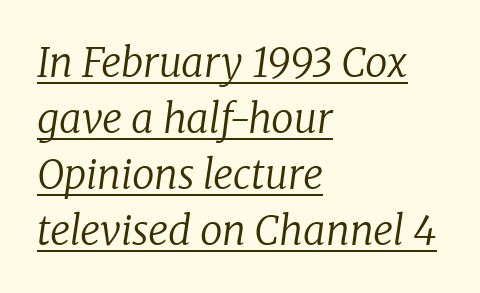
Q: Is the text bold? A: No.
Q: Is the text italic (slanted)? A: Yes, it leans right by about 8 degrees.
Q: Is the typeface a serif or a sans-serif typeface? A: Serif.
Q: Is the text underlined? A: Yes.
Q: How is the paragraph aligned? A: Left-aligned.
Q: Is the spacing between letters normal or unusually wide? A: Normal.
Q: Is the spacing between lines tight, normal or loose? A: Normal.
Q: Width (condensed, normal, or wide)? A: Normal.
Q: Stroke contrast? A: Low.
Q: x-height? A: Medium.
Q: Monospaced? A: No.
